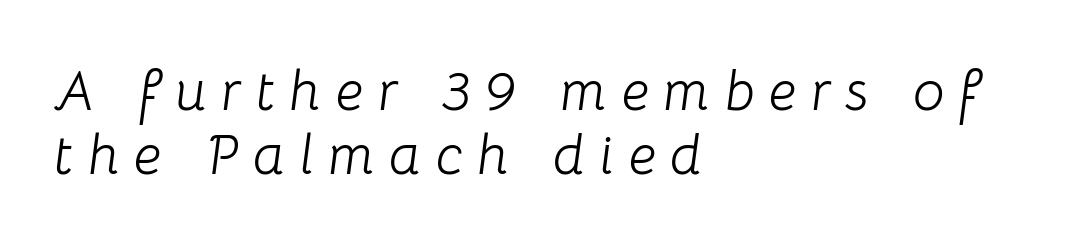
{"italic": "yes", "lean": "right", "slant_degrees": 8, "bold": "no", "weight": "light", "width": "normal", "stroke_contrast": "low", "x_height": "medium", "monospaced": "no", "underline": "no", "align": "left", "line_spacing": "tight", "line_spacing_ratio": 1.14, "letter_spacing": "wide", "letter_spacing_em": 0.26, "glyph_px": 56}
